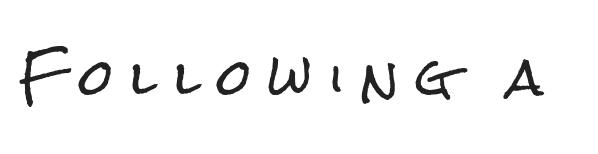
Q: Is the text italic (slanted)? A: No, it is upright.
Q: Is the typeface a serif or a sans-serif typeface? A: Sans-serif.
Q: Is the text underlined? A: No.
Q: Is the spacing between letters normal or unusually wide? A: Unusually wide.
Q: Width (condensed, normal, or wide)? A: Condensed.
Q: Stroke contrast? A: Low.
Q: x-height? A: Medium.
Q: Monospaced? A: No.
